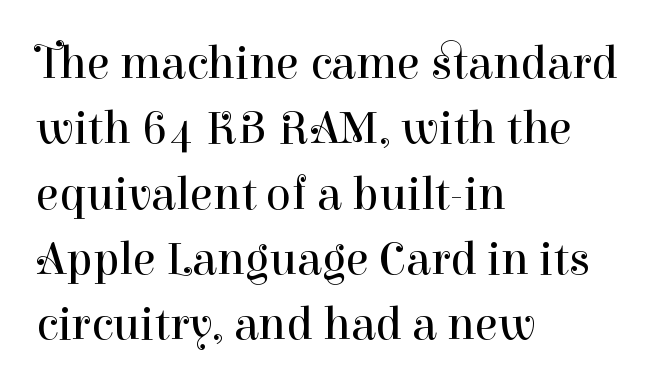
The image shows 47 px regular-weight serif type, upright; set left-aligned, normal line spacing (1.39x), normal letter spacing, not underlined; high stroke contrast and a medium x-height.
